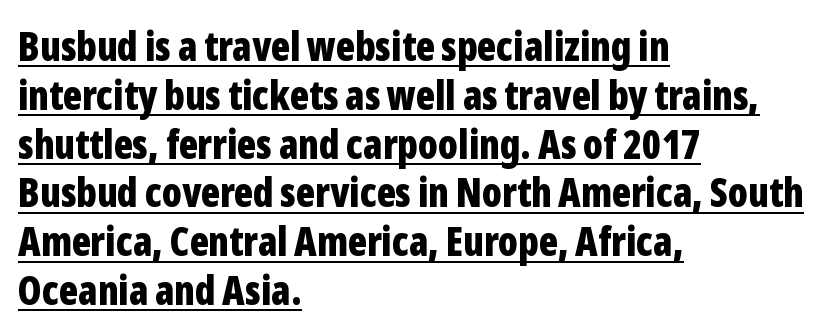
Q: Is the text bold? A: Yes.
Q: Is the text italic (slanted)? A: No, it is upright.
Q: Is the typeface a serif or a sans-serif typeface? A: Sans-serif.
Q: Is the text underlined? A: Yes.
Q: How is the paragraph aligned? A: Left-aligned.
Q: Is the spacing between letters normal or unusually wide? A: Normal.
Q: Width (condensed, normal, or wide)? A: Condensed.
Q: Stroke contrast? A: Low.
Q: x-height? A: Medium.
Q: Monospaced? A: No.
